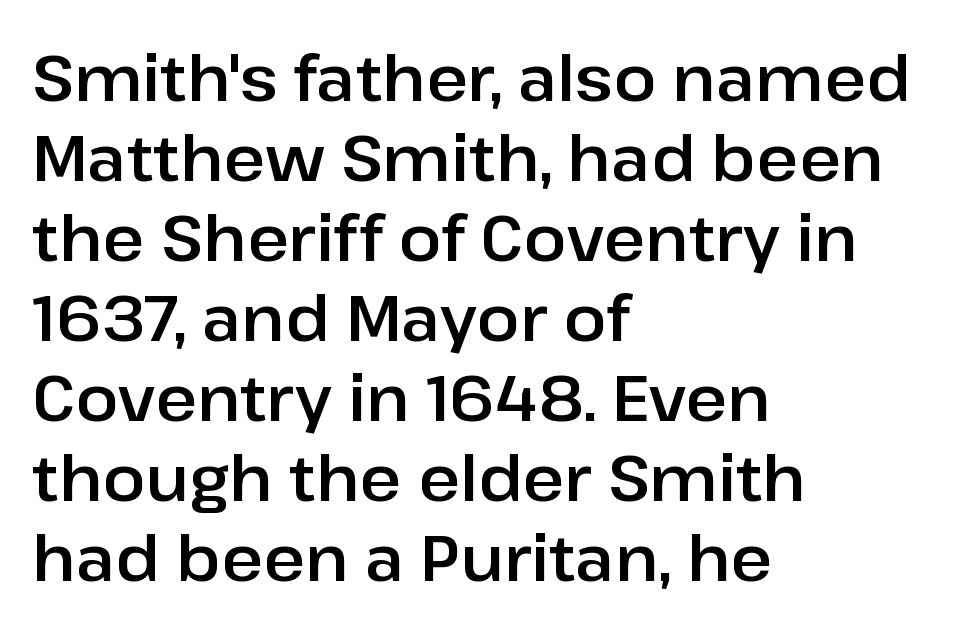
The type sits square on the baseline with zero lean. Stroke terminals: plain, sans-serif. Spacing verdict: proportional, widths tailored to each character. The line texture is even and compact thanks to regular tracking.
